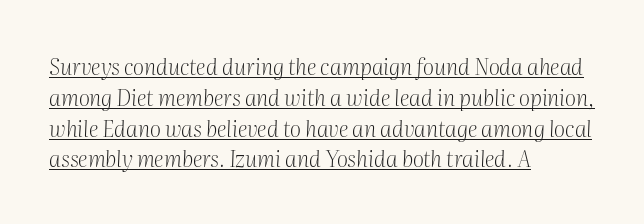
A rule runs beneath these lines of type. Weight: not bold — regular or lighter. What's the leading like? Ordinary, nothing unusual. Slant detected: the letters are inclined. This sample is left-justified, so line endings fall wherever the words run out.
